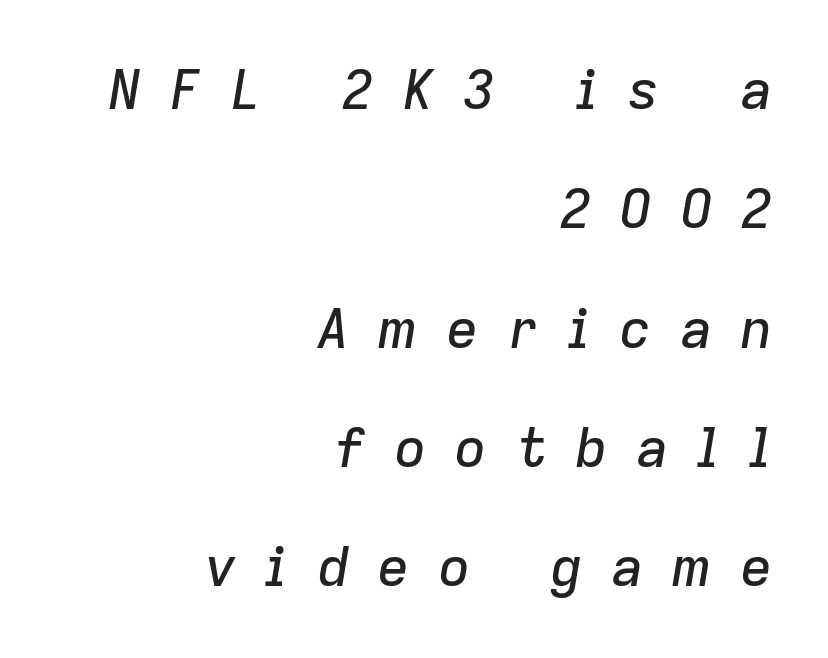
Characters are canted at an angle relative to the baseline's perpendicular. The baseline area is clear. You could not count columns in this text — the font is proportionally spaced. The rendering anchors every line to the right-hand side. The gaps between neighbouring characters are conspicuously large. Notice the wide empty band between every row — that's loose leading.
